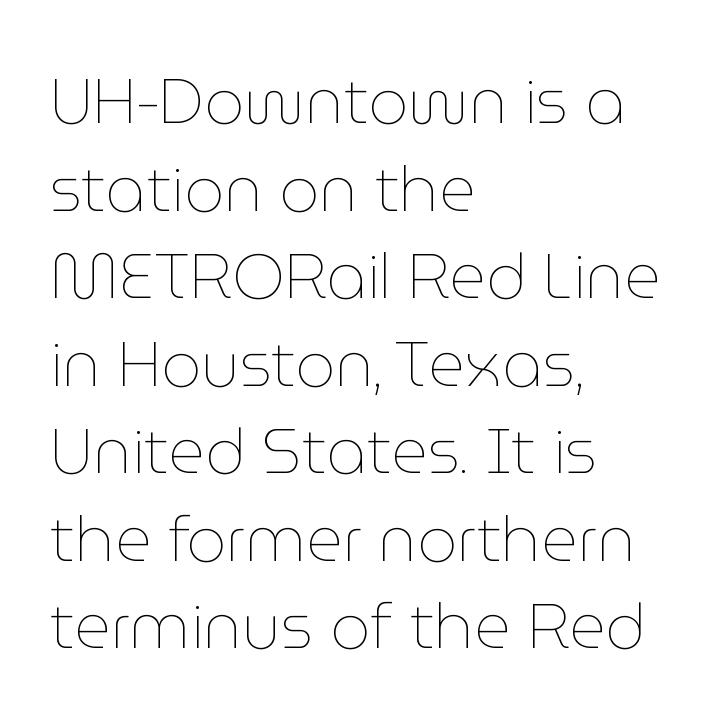
Q: Is the text bold? A: No.
Q: Is the text italic (slanted)? A: No, it is upright.
Q: Is the text underlined? A: No.
Q: How is the paragraph aligned? A: Left-aligned.
Q: Is the spacing between letters normal or unusually wide? A: Normal.
Q: Is the spacing between lines tight, normal or loose? A: Normal.
Q: Width (condensed, normal, or wide)? A: Normal.
Q: Stroke contrast? A: Low.
Q: x-height? A: Medium.
Q: Monospaced? A: No.
